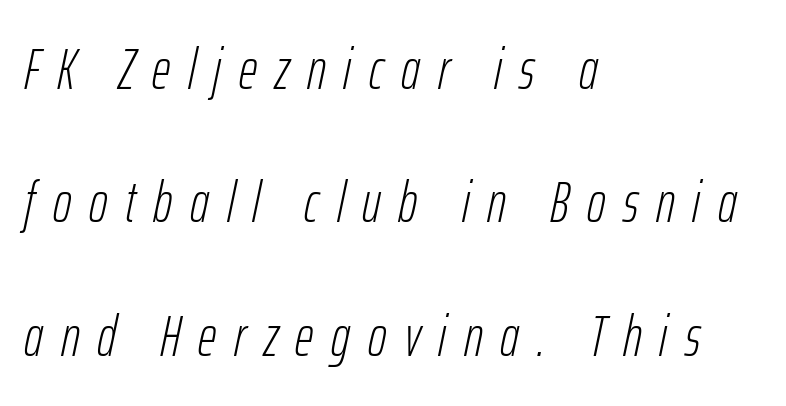
{"italic": "yes", "lean": "right", "slant_degrees": 12, "bold": "no", "weight": "light", "width": "condensed", "stroke_contrast": "low", "x_height": "medium", "monospaced": "no", "underline": "no", "align": "left", "line_spacing": "loose", "line_spacing_ratio": 2.34, "letter_spacing": "wide", "letter_spacing_em": 0.31, "glyph_px": 57}
